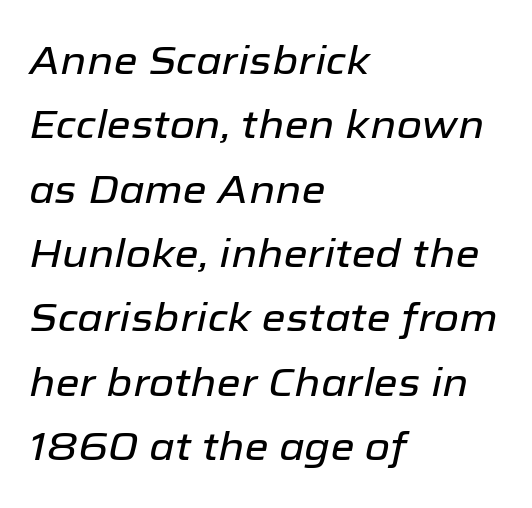
Q: Is the text italic (slanted)? A: Yes, it leans right by about 12 degrees.
Q: Is the text underlined? A: No.
Q: How is the paragraph aligned? A: Left-aligned.
Q: Is the spacing between letters normal or unusually wide? A: Normal.
Q: Is the spacing between lines tight, normal or loose? A: Normal.
Q: Width (condensed, normal, or wide)? A: Normal.
Q: Stroke contrast? A: Low.
Q: x-height? A: Medium.
Q: Monospaced? A: No.
